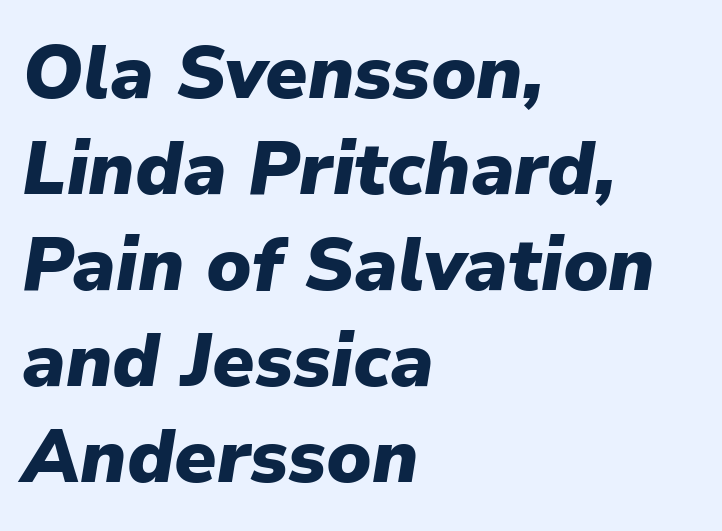
{"italic": "yes", "lean": "right", "slant_degrees": 9, "bold": "yes", "weight": "heavy", "width": "normal", "stroke_contrast": "low", "x_height": "medium", "monospaced": "no", "underline": "no", "align": "left", "line_spacing": "normal", "line_spacing_ratio": 1.28, "letter_spacing": "normal", "letter_spacing_em": 0.0, "glyph_px": 75}
